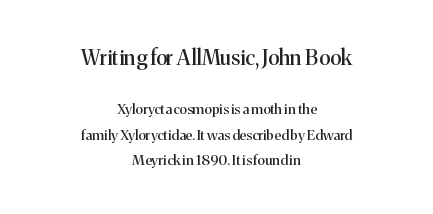
There is no visible air inserted between adjacent glyphs. Whoever set this made the first block the dominant, larger element. Rule under the text: the space is simply empty. Compared with a flush-left layout, this one balances lines on the center instead. The letters stand upright; this is a roman face.
